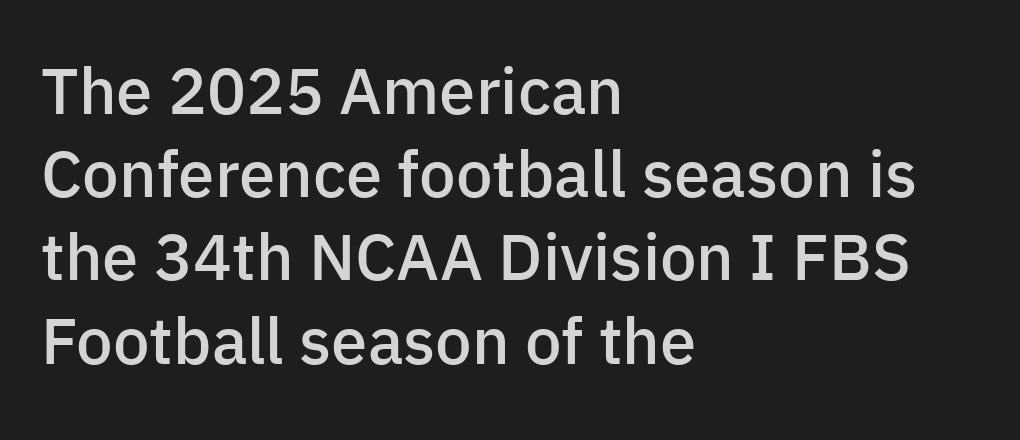
Designer's note — italics off, roman on. Is the block centered? No — it sits flush against the left margin. Semibold letterforms, between regular and bold. This sample has the flowing, uneven cadence of proportional lettering. The rendering keeps characters at their native spacing. The lines sit at an ordinary, default distance from one another.
